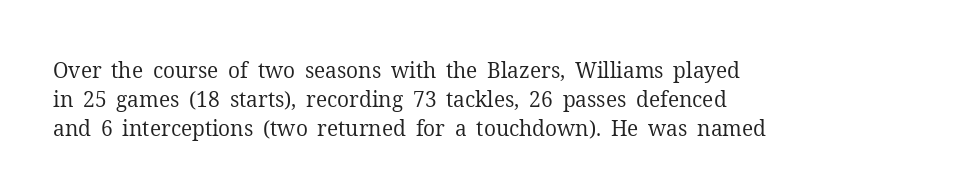
{"italic": "no", "bold": "no", "underline": "no", "align": "left", "line_spacing": "normal", "line_spacing_ratio": 1.39, "letter_spacing": "normal", "letter_spacing_em": 0.0, "glyph_px": 21}
